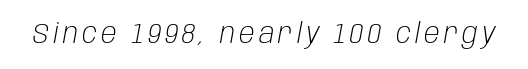
{"italic": "yes", "lean": "right", "slant_degrees": 10, "bold": "no", "weight": "light", "width": "condensed", "stroke_contrast": "low", "x_height": "large", "monospaced": "no", "underline": "no", "glyph_px": 29}
